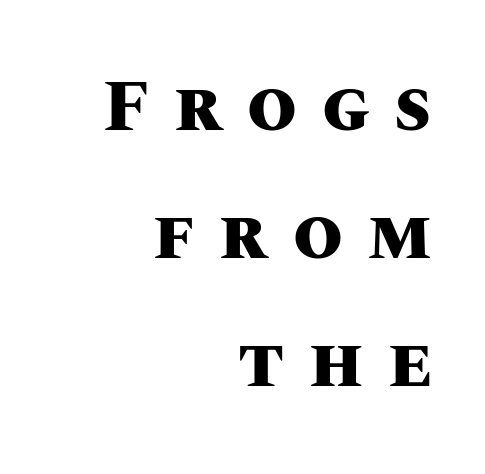
The image shows 72 px heavy type, upright; set right-aligned, line spacing 1.78x, unusually wide letter spacing (+0.34 em), not underlined; medium stroke contrast and a large x-height.
